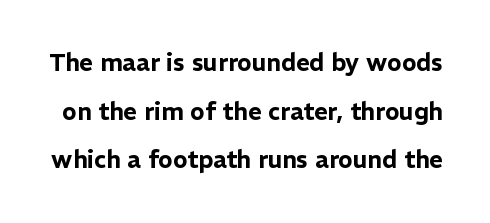
The designer dialed line spacing up above the default. Unlike italic type, these characters show no tilt at all. Characters follow at the spacing the type designer built in. The space beneath each line is pristine and unruled.
